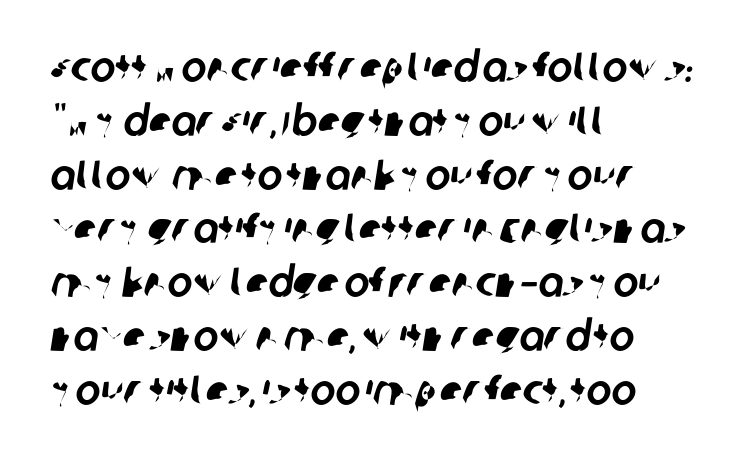
Q: Is the typeface a serif or a sans-serif typeface? A: Sans-serif.
Q: Is the text underlined? A: No.
Q: How is the paragraph aligned? A: Left-aligned.
Q: Is the spacing between letters normal or unusually wide? A: Normal.
Q: Is the spacing between lines tight, normal or loose? A: Normal.
Q: Width (condensed, normal, or wide)? A: Normal.
Q: Stroke contrast? A: Low.
Q: x-height? A: Large.
Q: Monospaced? A: No.
